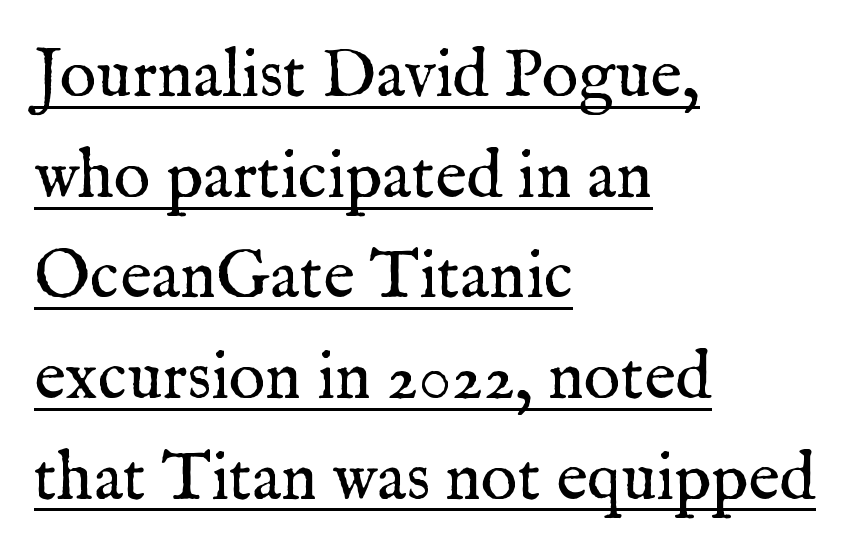
The image shows 68 px regular-weight serif type, upright; set left-aligned, normal line spacing (1.48x), normal letter spacing, underlined; medium stroke contrast and a medium x-height.
